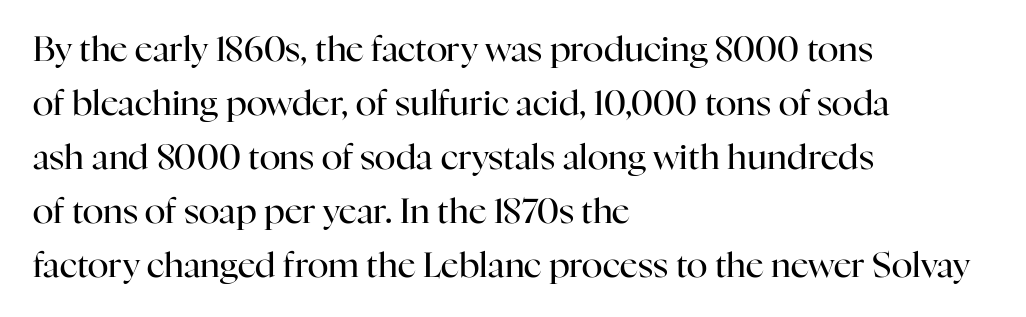
Regarding leading, the lines here are spaced in the standard way. Classification — serif. Nobody drew a line under any word here. Is the block centered? No — it sits flush against the left margin. The passage shown is typed in a proportional face where columns would drift. Students, note that the glyphs here touch the page at normal intervals.
